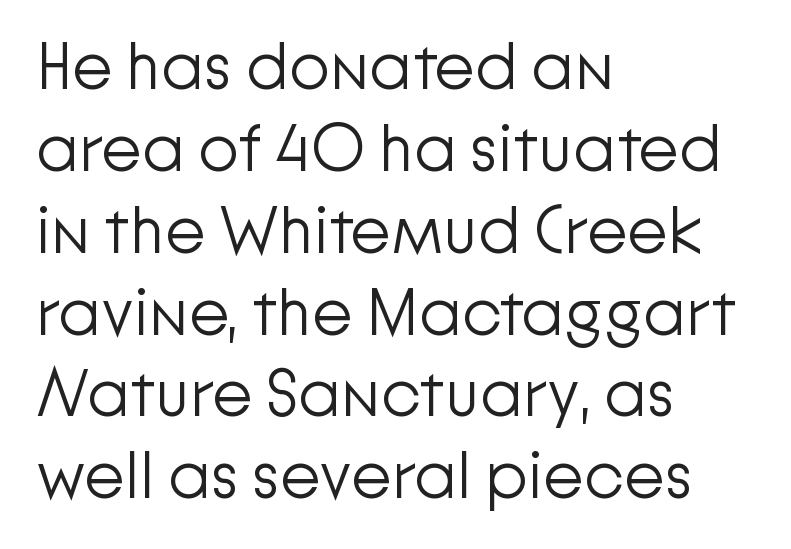
The image shows 66 px light sans-serif type, upright; set left-aligned, line spacing 1.24x, normal letter spacing, not underlined; low stroke contrast and a medium x-height.
